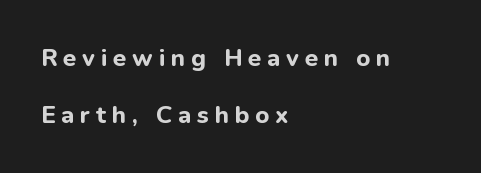
Leftover space on each line is placed entirely after the last word. The vertical gap from one line to the next is large. The typesetting leans heavy: a genuine bold. Each row of text sits above clean, open space. This sample uses expanded letter spacing, leaving extra air between glyphs. Posture: vertical.
